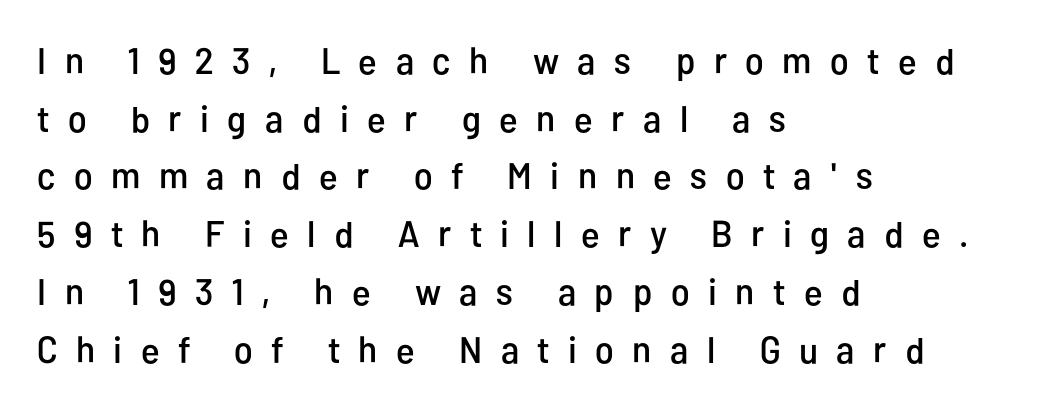
Q: Is the text italic (slanted)? A: No, it is upright.
Q: Is the typeface a serif or a sans-serif typeface? A: Sans-serif.
Q: Is the text underlined? A: No.
Q: How is the paragraph aligned? A: Left-aligned.
Q: Is the spacing between letters normal or unusually wide? A: Unusually wide.
Q: Is the spacing between lines tight, normal or loose? A: Normal.
Q: Width (condensed, normal, or wide)? A: Condensed.
Q: Stroke contrast? A: Low.
Q: x-height? A: Medium.
Q: Monospaced? A: No.
